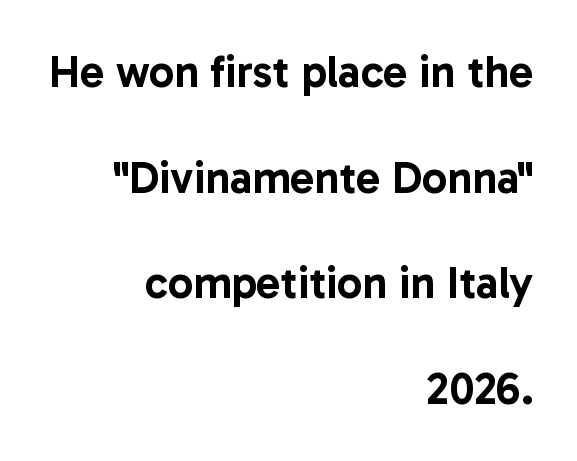
There is no visible air inserted between adjacent glyphs. The foot of each line stays bare and open. The passage shown stacks its lines with a broad gap. The rag falls on the left side of this text block.
